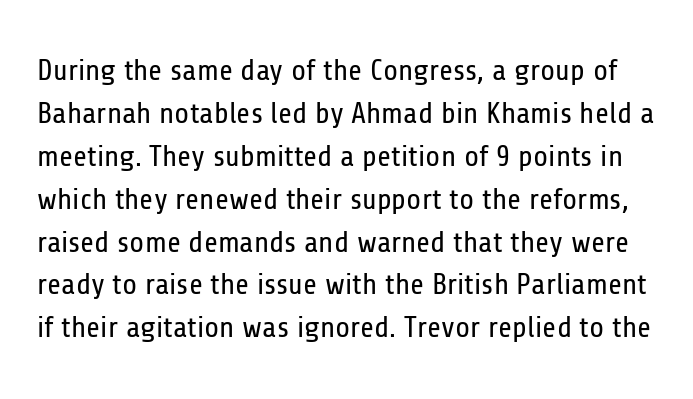
Q: Is the text bold? A: No.
Q: Is the text italic (slanted)? A: No, it is upright.
Q: Is the typeface a serif or a sans-serif typeface? A: Sans-serif.
Q: Is the text underlined? A: No.
Q: Is the spacing between letters normal or unusually wide? A: Normal.
Q: Is the spacing between lines tight, normal or loose? A: Normal.
Q: Width (condensed, normal, or wide)? A: Condensed.
Q: Stroke contrast? A: Low.
Q: x-height? A: Medium.
Q: Monospaced? A: No.
